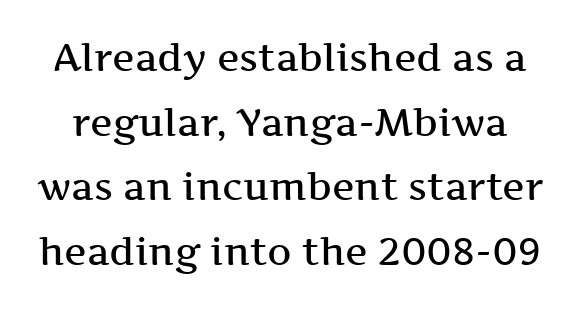
The image shows 38 px semibold, wide serif type, upright; set normal line spacing (1.7x), normal letter spacing, not underlined; medium stroke contrast and a medium x-height.
